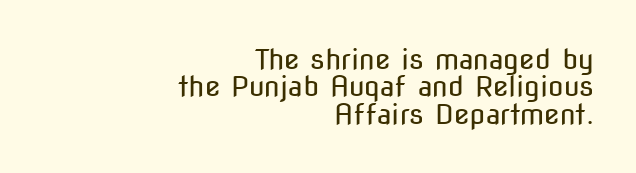
The image shows 28 px regular-weight, condensed sans-serif type, upright; set right-aligned, tight line spacing (0.98x), normal letter spacing, not underlined; low stroke contrast and a medium x-height.
